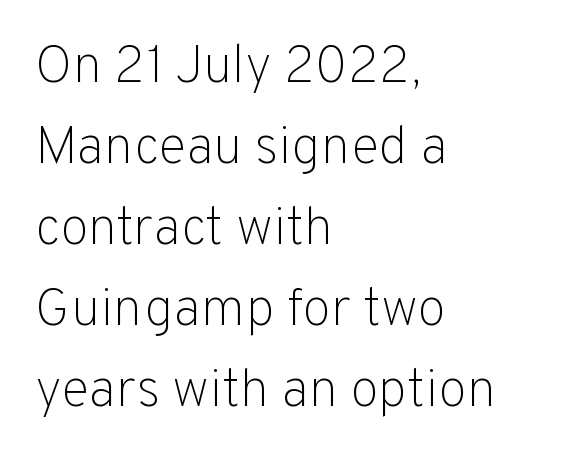
{"serif": "no", "italic": "no", "bold": "no", "weight": "light", "width": "normal", "stroke_contrast": "low", "x_height": "medium", "monospaced": "no", "underline": "no", "align": "left", "line_spacing": "normal", "line_spacing_ratio": 1.53, "letter_spacing": "normal", "letter_spacing_em": 0.0, "glyph_px": 53}
